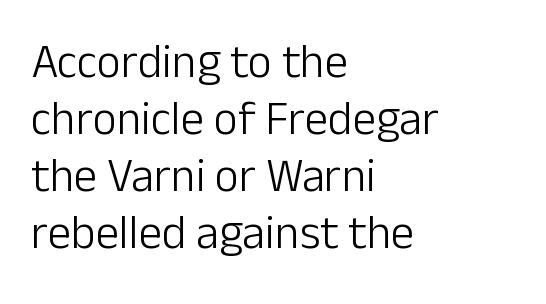
The image shows 47 px light sans-serif type, upright; set left-aligned, line spacing 1.21x, normal letter spacing, not underlined; low stroke contrast and a medium x-height.
